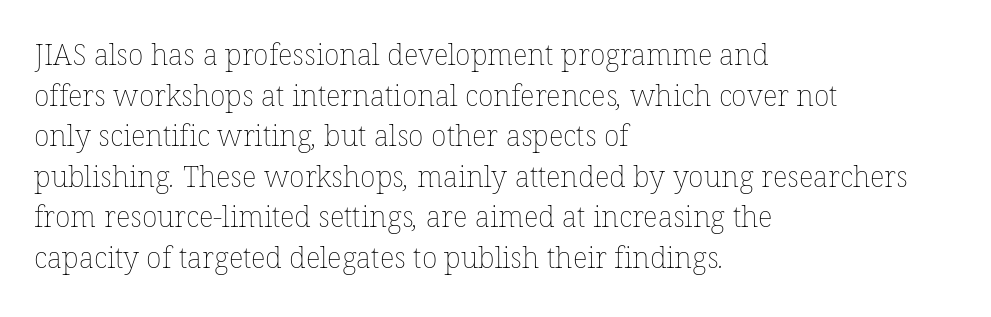
Underline: absent. How would I describe the line gaps? Plain and ordinary. These glyphs show unthickened strokes, regular width or finer. Each line starts at the same left margin while the right side varies.
